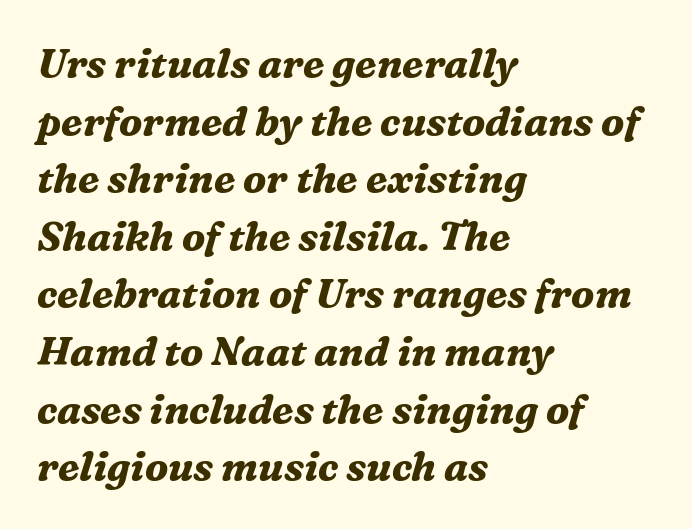
{"serif": "yes", "italic": "yes", "lean": "right", "slant_degrees": 16, "bold": "yes", "weight": "bold", "width": "normal", "stroke_contrast": "medium", "x_height": "medium", "monospaced": "no", "underline": "no", "align": "left", "line_spacing": "normal", "line_spacing_ratio": 1.44, "letter_spacing": "normal", "letter_spacing_em": 0.0, "glyph_px": 40}
